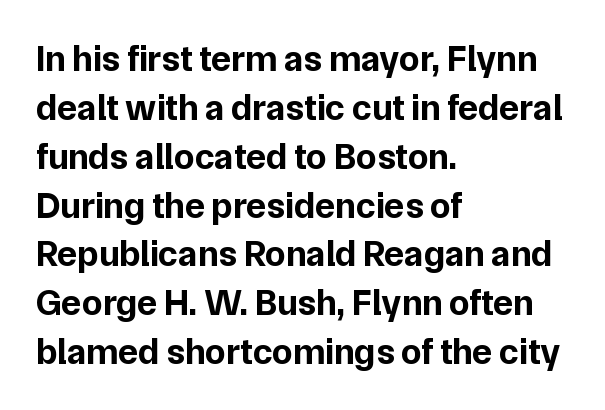
The image shows 37 px bold sans-serif type, upright; set left-aligned, normal line spacing (1.32x), normal letter spacing, not underlined; low stroke contrast and a medium x-height.
